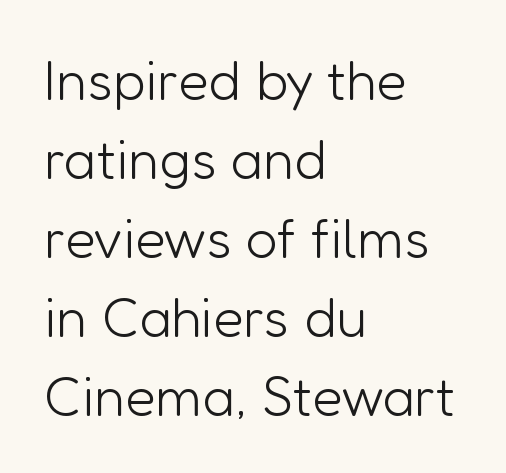
The image shows 56 px light sans-serif type, upright; set left-aligned, normal line spacing (1.41x), normal letter spacing, not underlined; low stroke contrast and a medium x-height.
